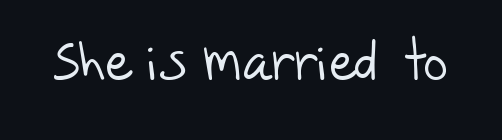
The weight tops out at a normal text grade. Note the varied advance widths — an 'i' is clearly narrower than an 'm'. Observe the absence of serifs on each vertical stroke in this sample. Any mark beneath the type? The region is blank. The line texture is even and compact thanks to regular tracking.
